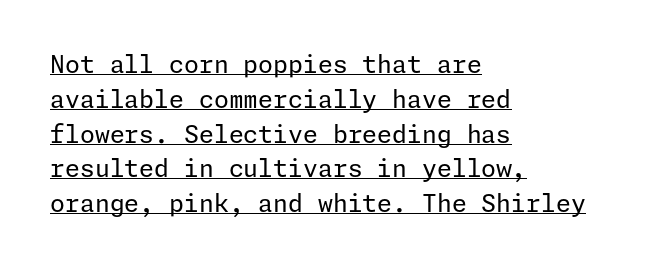
Q: Is the text bold? A: No.
Q: Is the text italic (slanted)? A: No, it is upright.
Q: Is the text underlined? A: Yes.
Q: How is the paragraph aligned? A: Left-aligned.
Q: Is the spacing between letters normal or unusually wide? A: Normal.
Q: Is the spacing between lines tight, normal or loose? A: Normal.
